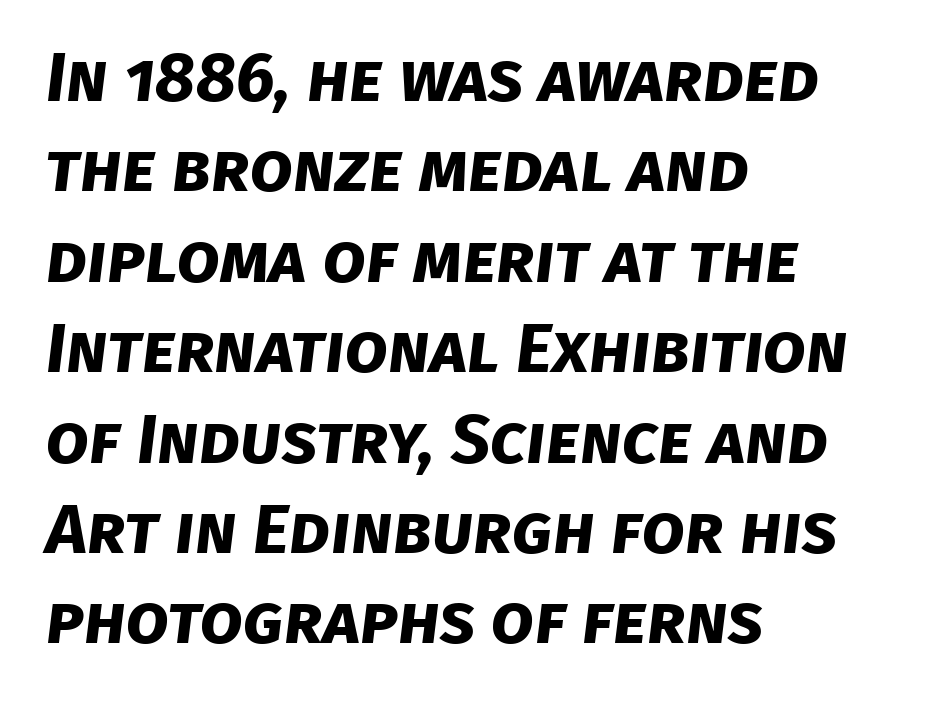
{"serif": "no", "bold": "yes", "weight": "bold", "width": "normal", "stroke_contrast": "low", "x_height": "large", "monospaced": "no", "underline": "no", "align": "left", "line_spacing": "normal", "line_spacing_ratio": 1.31, "letter_spacing": "normal", "letter_spacing_em": 0.0, "glyph_px": 69}
